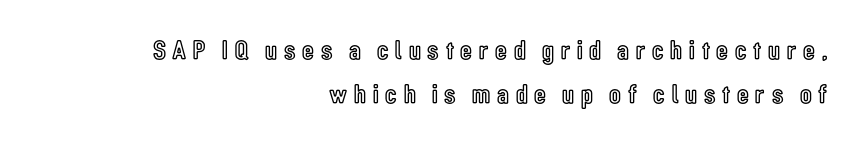
Q: Is the text italic (slanted)? A: No, it is upright.
Q: Is the text underlined? A: No.
Q: How is the paragraph aligned? A: Right-aligned.
Q: Is the spacing between letters normal or unusually wide? A: Unusually wide.
Q: Is the spacing between lines tight, normal or loose? A: Normal.
